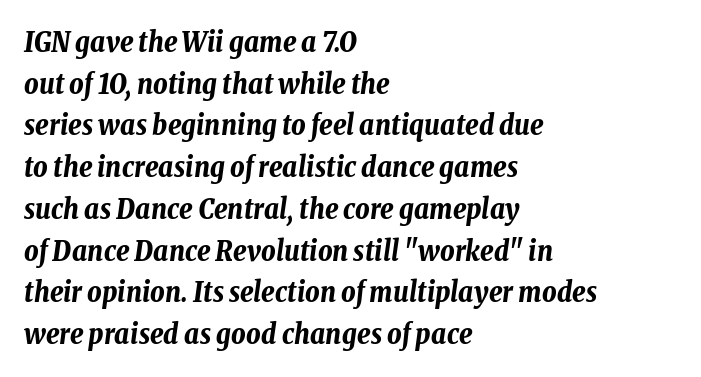
The image shows 28 px bold, condensed type, italic (leaning right); set left-aligned, normal line spacing (1.49x), normal letter spacing, not underlined; low stroke contrast and a medium x-height.
